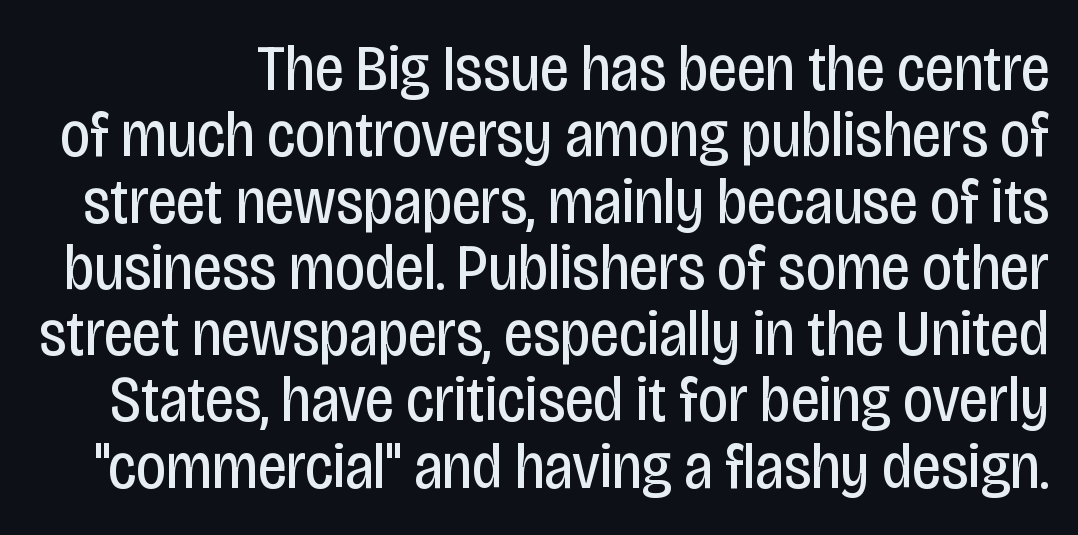
Q: Is the text bold? A: No.
Q: Is the text italic (slanted)? A: No, it is upright.
Q: Is the typeface a serif or a sans-serif typeface? A: Sans-serif.
Q: Is the text underlined? A: No.
Q: Is the spacing between letters normal or unusually wide? A: Normal.
Q: Is the spacing between lines tight, normal or loose? A: Tight.
Q: Width (condensed, normal, or wide)? A: Condensed.
Q: Stroke contrast? A: Low.
Q: x-height? A: Large.
Q: Monospaced? A: No.
